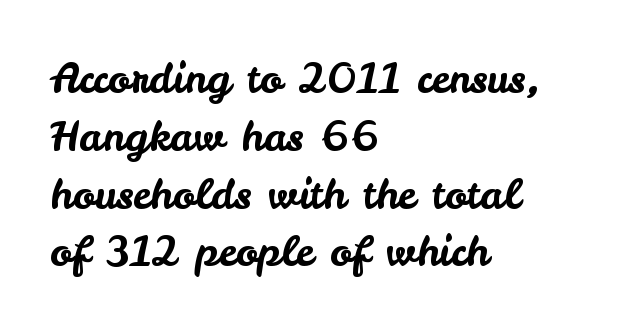
The image shows 41 px sans-serif type; set left-aligned, normal line spacing (1.41x), normal letter spacing, not underlined; low stroke contrast and a small x-height.
